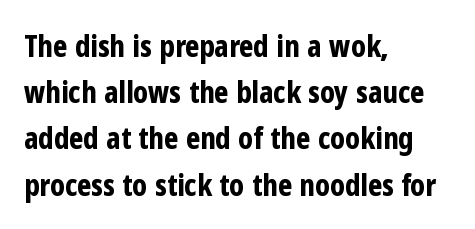
The image shows 30 px bold, condensed sans-serif type, upright; set left-aligned, normal line spacing (1.54x), normal letter spacing, not underlined; low stroke contrast and a medium x-height.
